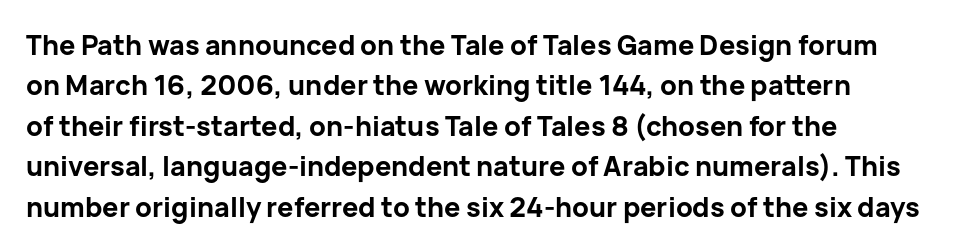
{"italic": "no", "bold": "yes", "underline": "no", "align": "left", "line_spacing": "normal", "line_spacing_ratio": 1.5, "letter_spacing": "normal", "letter_spacing_em": 0.0, "glyph_px": 27}
